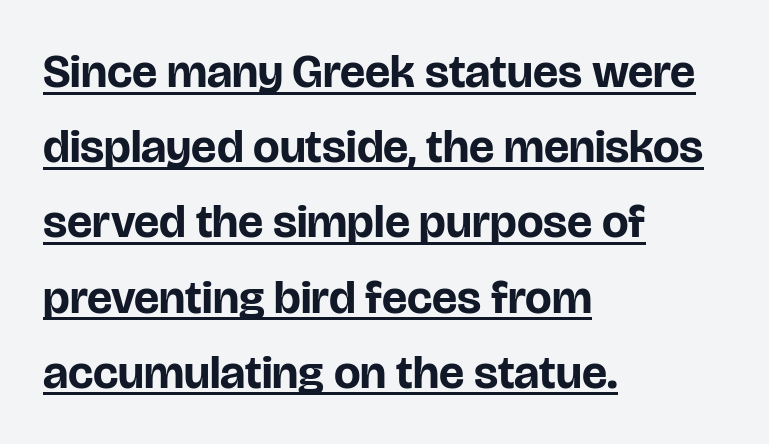
The sample's only ornament is a line tracing under the words. Compared with typical body copy, the letter spacing here is the same. Quick note: interline space is typical. The passage shown is emphatically bold. Unlike italic type, these characters show no tilt at all. The face used here is proportionally spaced, like ordinary book or web type.
